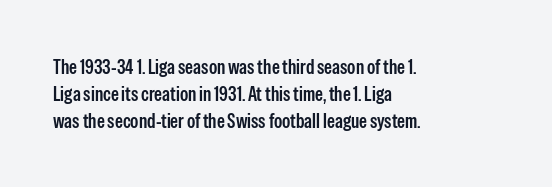
Q: Is the text bold? A: Semi-bold.
Q: Is the text italic (slanted)? A: No, it is upright.
Q: Is the text underlined? A: No.
Q: How is the paragraph aligned? A: Left-aligned.
Q: Is the spacing between letters normal or unusually wide? A: Normal.
Q: Is the spacing between lines tight, normal or loose? A: Normal.
